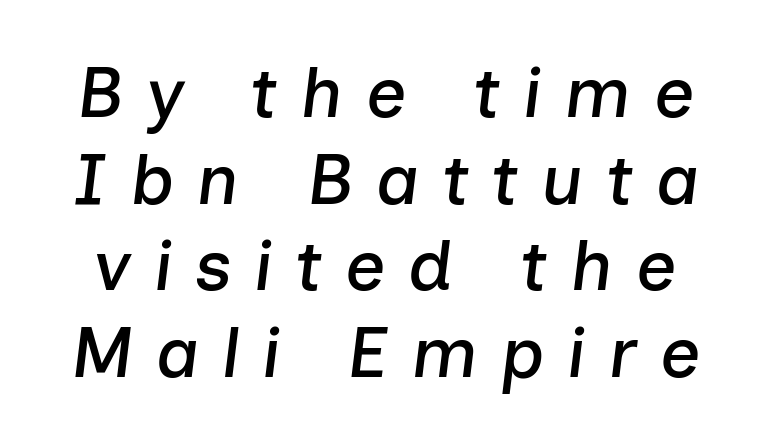
The strip under each line holds only bare page. Loose tracking; the words dissolve into strings of separated letters. Do the characters align in a grid? No, the font is proportional. The whole block is typeset with a tilt.
